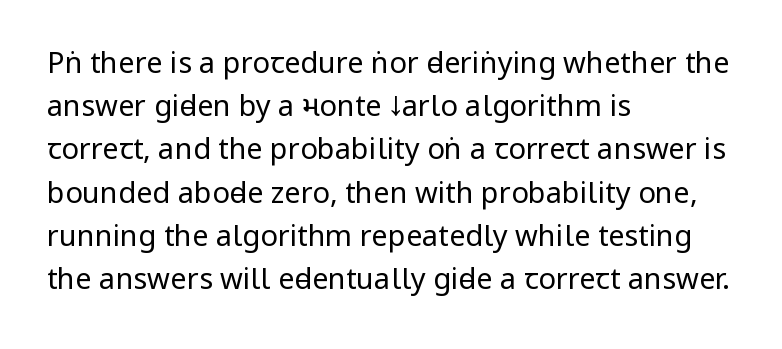
The image shows 29 px regular-weight, condensed sans-serif type, upright; set left-aligned, normal line spacing (1.49x), normal letter spacing, not underlined; low stroke contrast and a large x-height.
